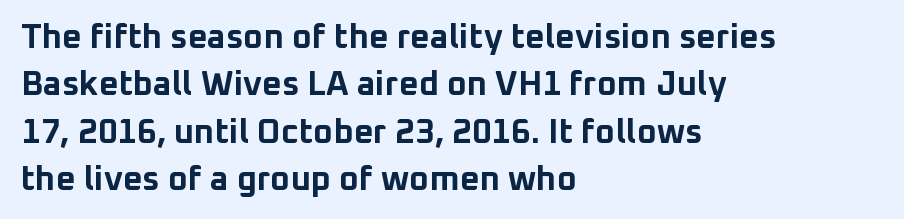
The lines are quadded left. Lines of text with bare space underneath. This rendering leaves character spacing at its baseline value. Ordinary non-slanted type is in use. I'd call this a sans setting — the letters go barefoot.
